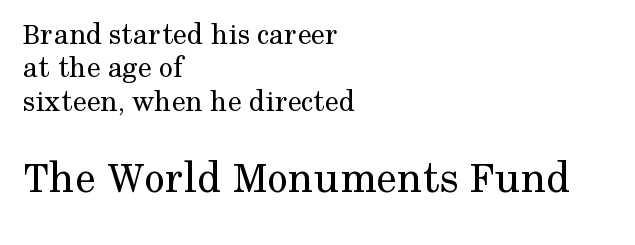
The image shows 46 px regular-weight serif type, upright; set left-aligned, tight line spacing (1.08x), normal letter spacing, not underlined; the second (bottom) block is 1.48x larger; medium stroke contrast and a medium x-height.
